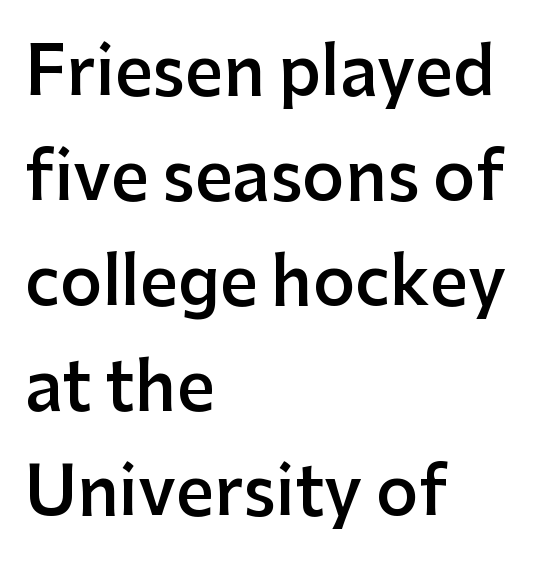
Which margin do the lines hug? The left one — the right edge is uneven. Only glyphs here, with clear space below each row. The lines sit at an ordinary, default distance from one another. This is the regular roman posture of the typeface. Does the type have serifs? No, each stem ends abruptly. These lines are rendered in a variable-pitch font.
